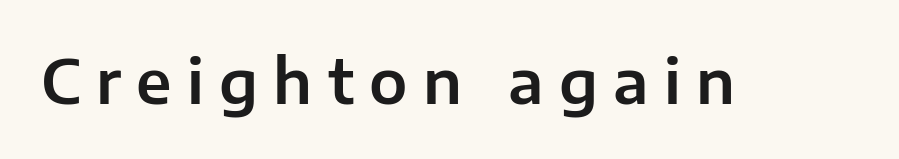
Is this a fixed-width face? No — the glyphs have proportional, varying widths. The tracking reads as deliberately expanded to a designer's eye. Look at the bottom of the vertical strokes: they stop flat, with no serifs. The type sits square on the baseline with zero lean.
